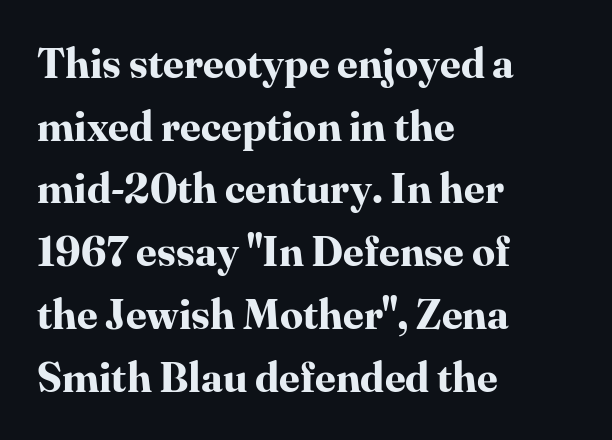
Q: Is the text bold? A: Yes.
Q: Is the text italic (slanted)? A: No, it is upright.
Q: Is the typeface a serif or a sans-serif typeface? A: Serif.
Q: Is the text underlined? A: No.
Q: How is the paragraph aligned? A: Left-aligned.
Q: Is the spacing between letters normal or unusually wide? A: Normal.
Q: Is the spacing between lines tight, normal or loose? A: Normal.
Q: Width (condensed, normal, or wide)? A: Normal.
Q: Stroke contrast? A: High.
Q: x-height? A: Medium.
Q: Monospaced? A: No.
